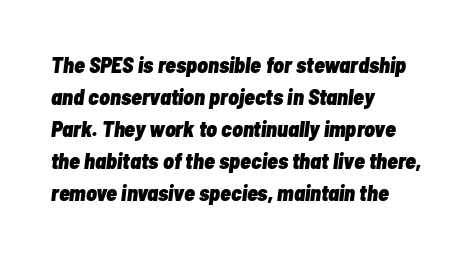
{"italic": "yes", "lean": "right", "slant_degrees": 7, "bold": "yes", "underline": "no", "align": "left", "line_spacing": "normal", "line_spacing_ratio": 1.46, "letter_spacing": "normal", "letter_spacing_em": 0.0, "glyph_px": 22}
